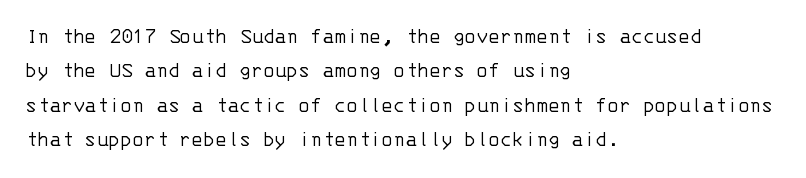
{"italic": "no", "bold": "no", "underline": "no", "align": "left", "line_spacing": "normal", "line_spacing_ratio": 1.56, "letter_spacing": "normal", "letter_spacing_em": 0.0, "glyph_px": 22}
